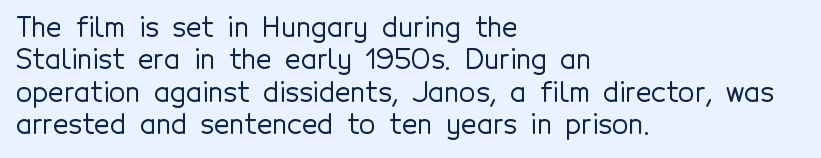
Q: Is the text italic (slanted)? A: No, it is upright.
Q: Is the text underlined? A: No.
Q: How is the paragraph aligned? A: Left-aligned.
Q: Is the spacing between letters normal or unusually wide? A: Normal.
